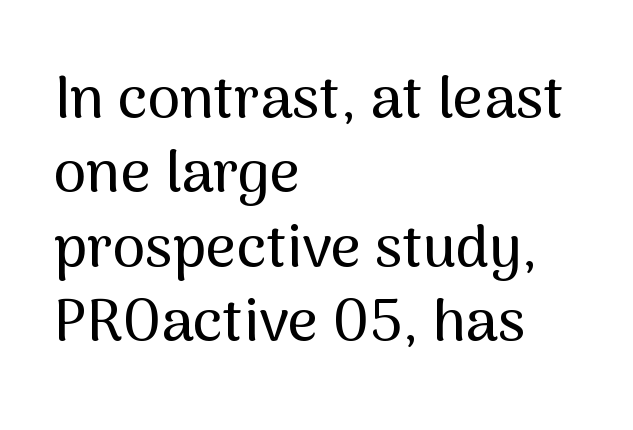
The image shows 59 px sans-serif type, upright; set left-aligned, normal line spacing (1.26x), normal letter spacing, not underlined; medium stroke contrast and a medium x-height.
